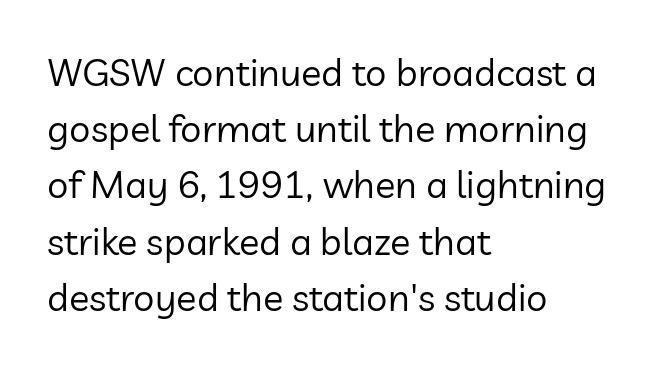
Q: Is the text bold? A: No.
Q: Is the text italic (slanted)? A: No, it is upright.
Q: Is the typeface a serif or a sans-serif typeface? A: Sans-serif.
Q: Is the text underlined? A: No.
Q: How is the paragraph aligned? A: Left-aligned.
Q: Is the spacing between letters normal or unusually wide? A: Normal.
Q: Is the spacing between lines tight, normal or loose? A: Normal.
Q: Width (condensed, normal, or wide)? A: Normal.
Q: Stroke contrast? A: Low.
Q: x-height? A: Medium.
Q: Monospaced? A: No.
